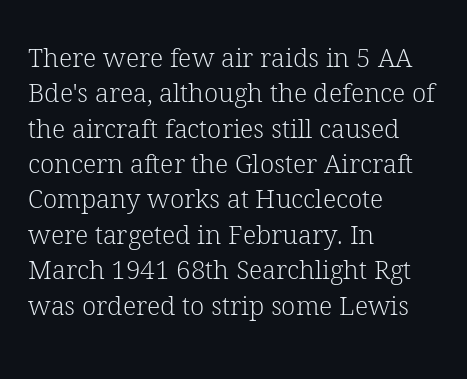
{"italic": "no", "bold": "no", "underline": "no", "align": "left", "line_spacing": "normal", "line_spacing_ratio": 1.36, "letter_spacing": "normal", "letter_spacing_em": 0.0, "glyph_px": 26}
